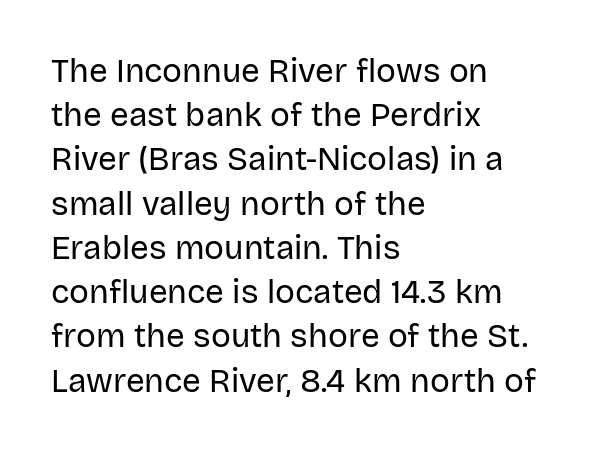
This sample uses an upright cut, with every glyph sitting square on the baseline. Short and long lines alike share a common starting point at left. Line spacing here is normal. Serifs: no, the terminals of the letterforms are clean. Check the space under the baseline: it is left empty.
